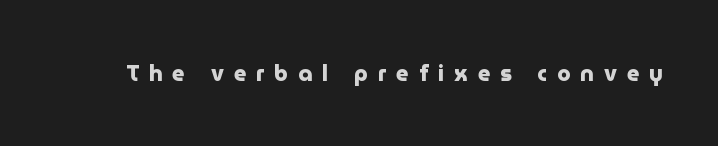
{"italic": "no", "bold": "yes", "underline": "no", "letter_spacing": "wide", "letter_spacing_em": 0.45, "glyph_px": 22}
